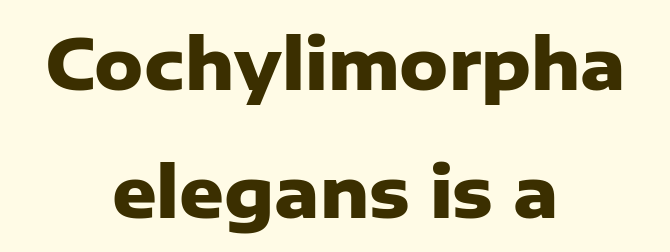
{"serif": "no", "italic": "no", "bold": "yes", "weight": "heavy", "width": "normal", "stroke_contrast": "low", "x_height": "medium", "monospaced": "no", "underline": "no", "align": "center", "line_spacing_ratio": 1.85, "letter_spacing": "normal", "letter_spacing_em": 0.0, "glyph_px": 69}
